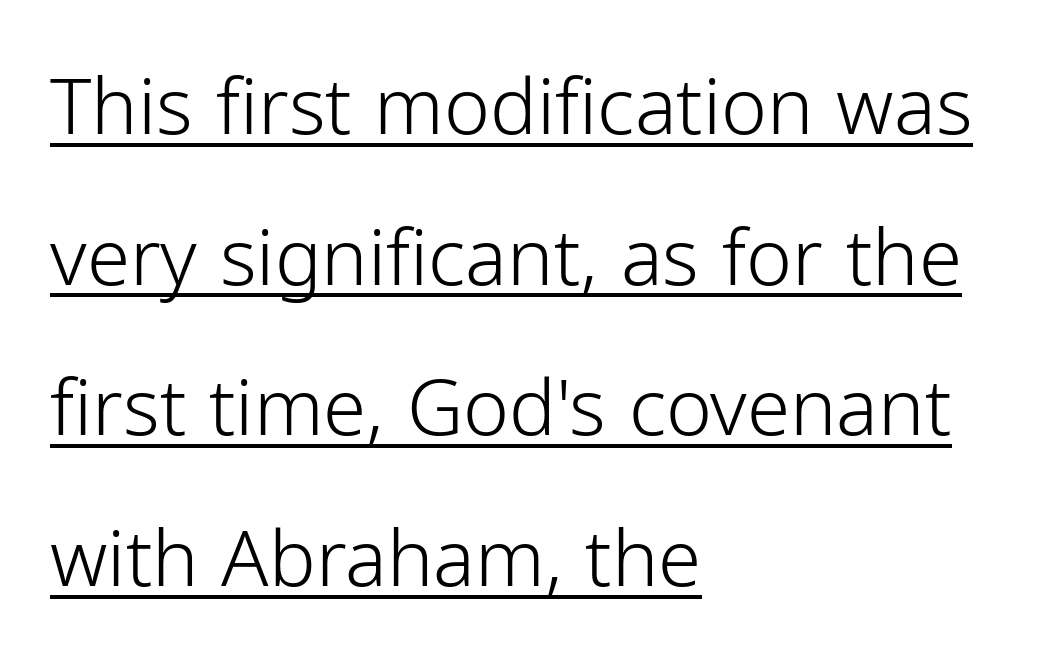
Alignment: flush left. Is the stroke heavy? The answer is a plain regular-or-lighter. The passage shown is underscored from start to finish. The gaps between neighbouring characters are ordinary and unremarkable.
